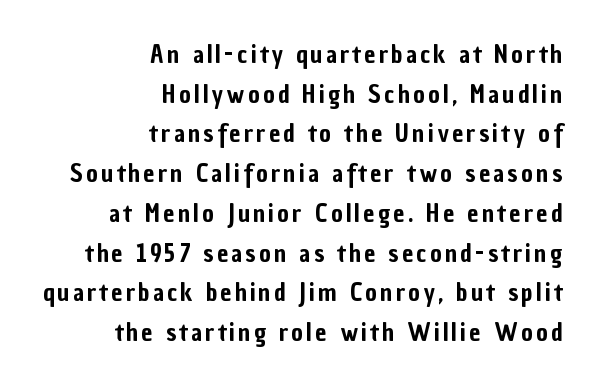
Q: Is the text italic (slanted)? A: No, it is upright.
Q: Is the text underlined? A: No.
Q: How is the paragraph aligned? A: Right-aligned.
Q: Is the spacing between lines tight, normal or loose? A: Normal.
